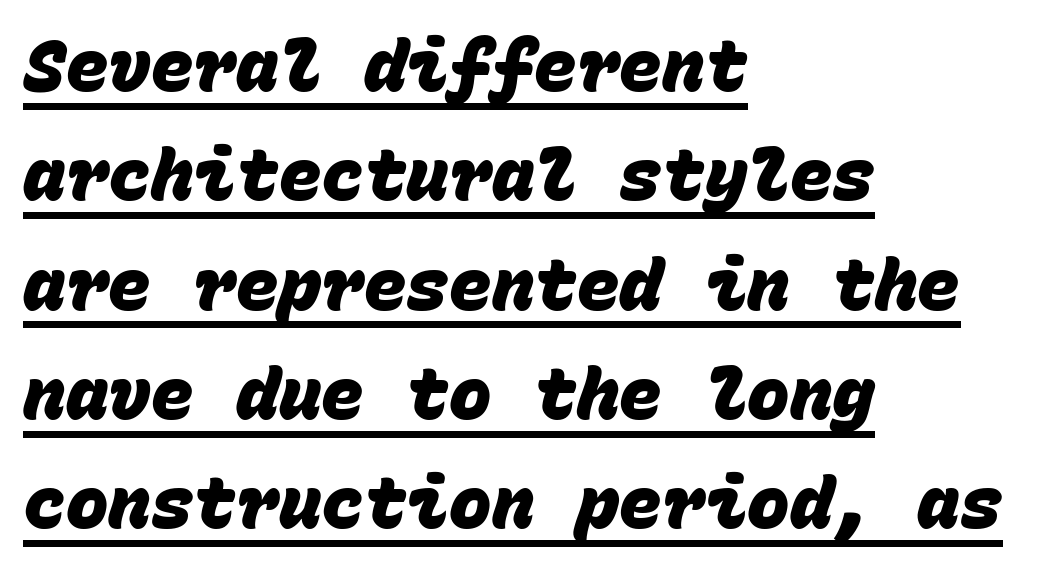
{"serif": "no", "bold": "yes", "weight": "heavy", "width": "normal", "stroke_contrast": "low", "x_height": "large", "monospaced": "yes", "underline": "yes", "align": "left", "line_spacing": "normal", "line_spacing_ratio": 1.54, "letter_spacing": "normal", "letter_spacing_em": 0.0, "glyph_px": 71}
